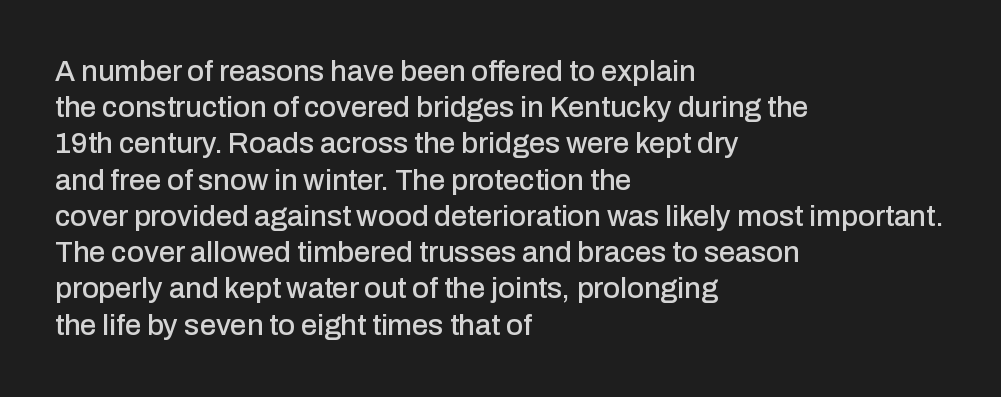
{"serif": "no", "italic": "no", "width": "normal", "stroke_contrast": "low", "x_height": "medium", "monospaced": "no", "underline": "no", "align": "left", "line_spacing": "normal", "line_spacing_ratio": 1.25, "letter_spacing": "normal", "letter_spacing_em": 0.0, "glyph_px": 29}
